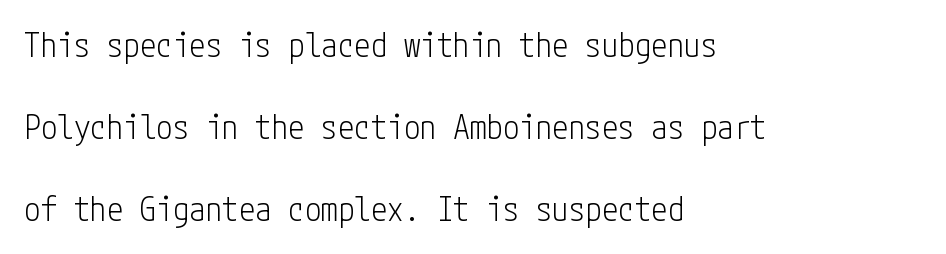
How would I describe the line gaps? Wide and relaxed. Counters stay open thanks to moderate or lighter strokes. The typesetter chose a ragged-right arrangement here. The string is rendered with underlining switched off.
